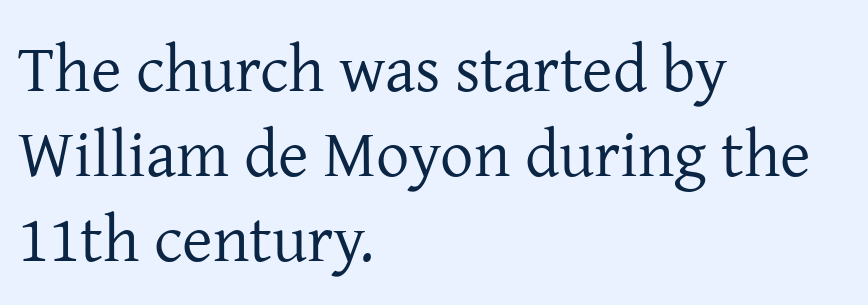
The image shows 66 px regular-weight serif type, upright; set left-aligned, normal line spacing (1.29x), normal letter spacing, not underlined; low stroke contrast and a medium x-height.
